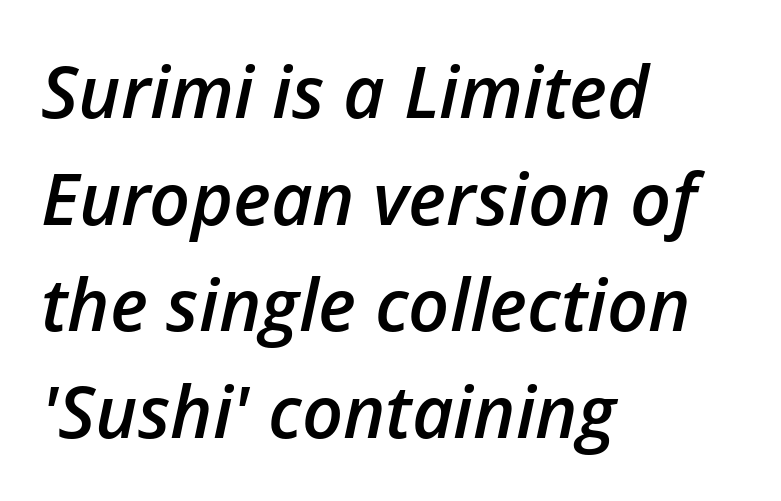
The image shows 72 px semibold type, italic (leaning right); set left-aligned, normal line spacing (1.48x), normal letter spacing, not underlined; low stroke contrast and a medium x-height.
